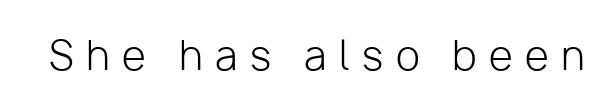
{"serif": "no", "italic": "no", "bold": "no", "weight": "light", "width": "normal", "stroke_contrast": "low", "x_height": "medium", "monospaced": "no", "underline": "no", "letter_spacing": "wide", "letter_spacing_em": 0.32, "glyph_px": 39}
